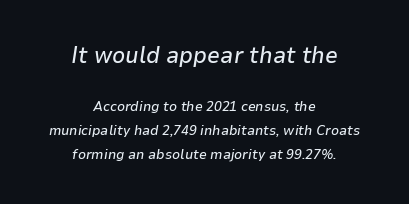
Horizontally, the lines are justified to the midpoint only. Rule under the text: the space is simply empty. The upper block of text is set noticeably larger than the block beneath it. In terms of posture, this sample is oblique. Glyph-to-glyph distance matches everyday printed text.
